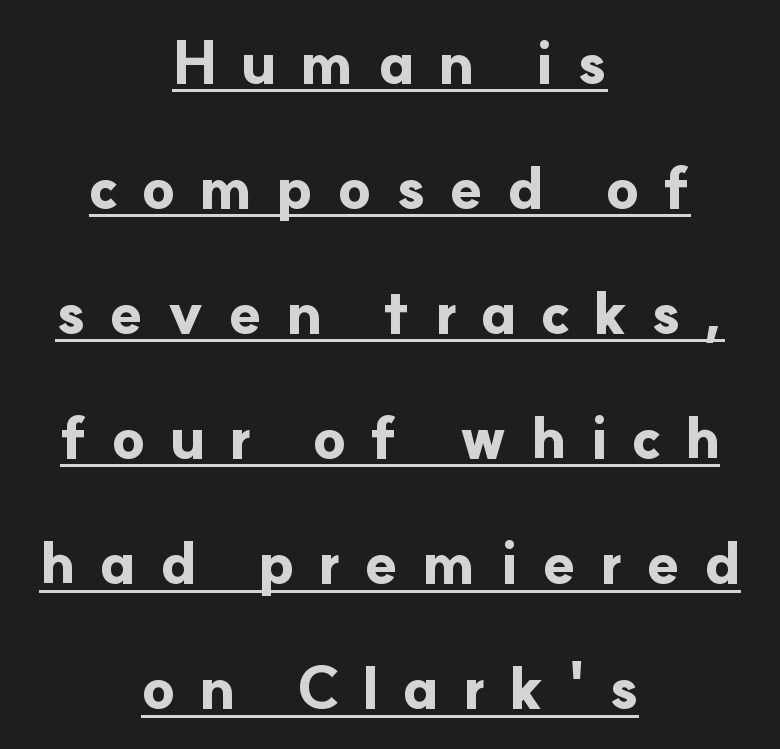
Regarding leading, the lines here are spaced well apart. Unlike italic type, these characters show no tilt at all. Is there an underline? Yes — a line sits under the letters. Thick stems and heavy bowls — unmistakably bold. What stands out about the letter spacing? Its width — letters are far apart.
